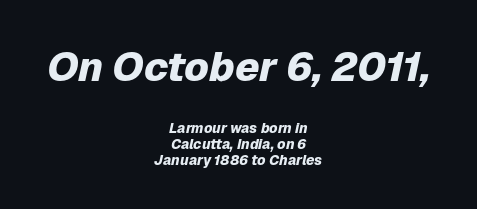
{"italic": "yes", "lean": "right", "slant_degrees": 12, "bold": "yes", "weight": "heavy", "width": "normal", "stroke_contrast": "low", "x_height": "medium", "monospaced": "no", "underline": "no", "align": "center", "line_spacing": "tight", "line_spacing_ratio": 1.13, "letter_spacing": "normal", "letter_spacing_em": 0.0, "larger_block": "first", "size_ratio": 2.93, "glyph_px": 41}
